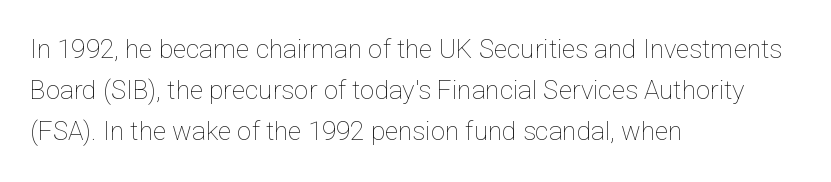
The image shows 26 px text type, upright; set left-aligned, normal line spacing (1.58x), normal letter spacing, not underlined.
